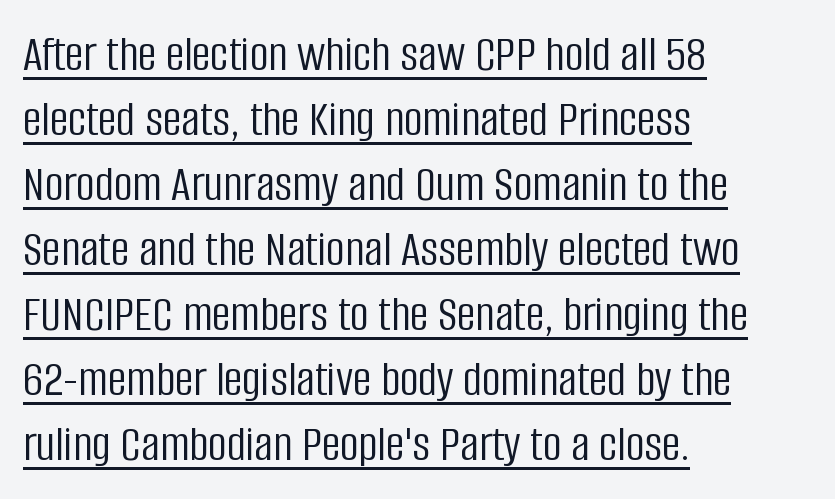
{"serif": "no", "italic": "no", "bold": "no", "weight": "light", "width": "condensed", "stroke_contrast": "low", "x_height": "large", "monospaced": "no", "underline": "yes", "align": "left", "line_spacing": "normal", "line_spacing_ratio": 1.25, "letter_spacing": "normal", "letter_spacing_em": 0.0, "glyph_px": 52}
